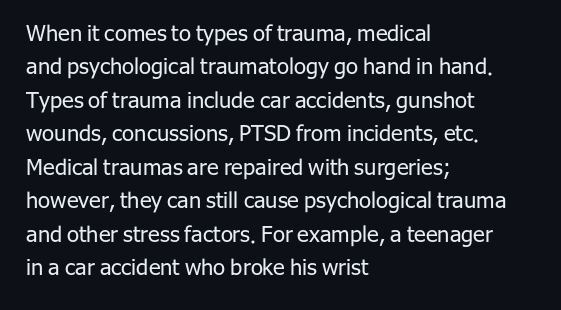
The image shows 22 px text type, upright; set left-aligned, normal line spacing (1.52x), normal letter spacing, not underlined.
